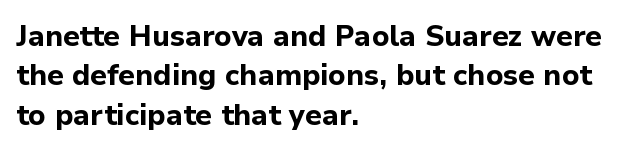
{"serif": "no", "italic": "no", "bold": "yes", "weight": "bold", "width": "normal", "stroke_contrast": "low", "x_height": "medium", "monospaced": "no", "underline": "no", "align": "left", "line_spacing": "normal", "line_spacing_ratio": 1.36, "letter_spacing": "normal", "letter_spacing_em": 0.0, "glyph_px": 29}
